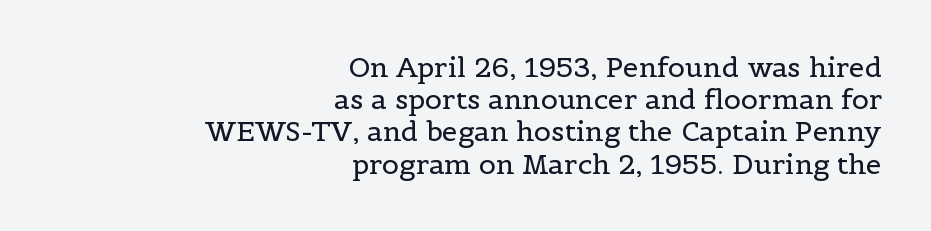
The image shows 28 px regular-weight serif type, upright; set right-aligned, tight line spacing (1.15x), normal letter spacing, not underlined; a medium x-height.
